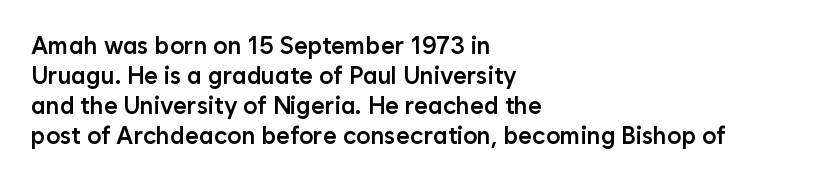
Unmarked baselines from the first word to the last. The leading is moderate, giving the passage an even texture. A bit beefed up — I'd call it semibold rather than bold. Horizontal alignment here is leftward, the default for most running prose. Style check: upright. Honestly, the letter spacing is just normal — you wouldn't notice it.
